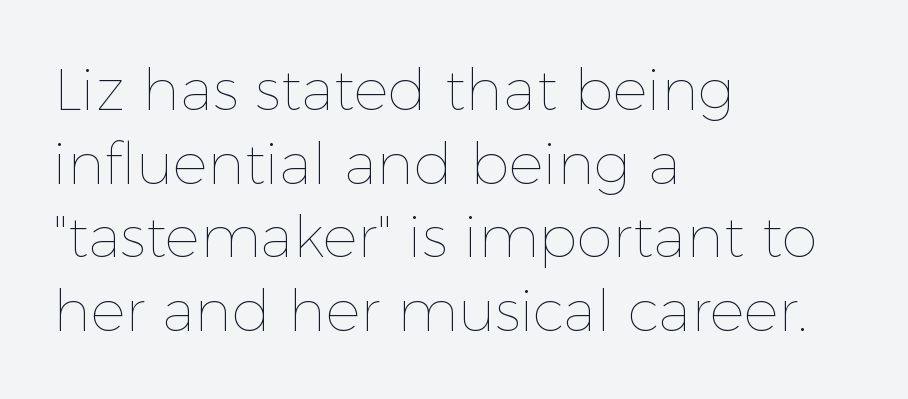
Caption: face not bold, strokes unweighted. The font's upright variant was chosen for this text. The line texture is even and compact thanks to regular tracking. Alignment: flush left.
